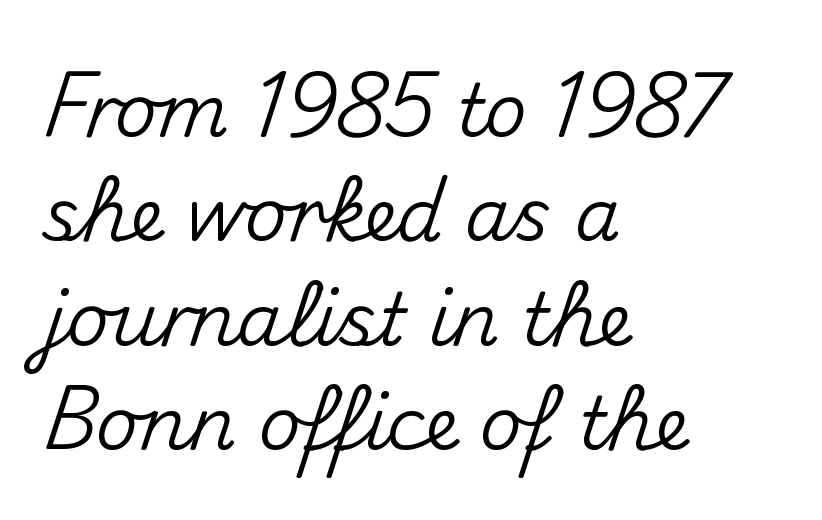
Beneath every word, the page is bare. Each line starts at the same left margin while the right side varies. Successive baselines arrive at the customary interval. Glyph-to-glyph distance matches everyday printed text. A typesetter would call this proportional, since set widths differ per character.
